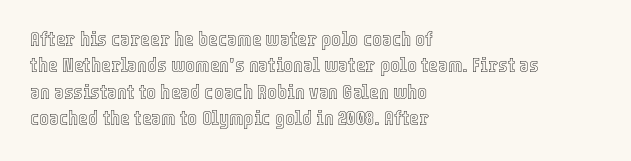
Q: Is the text italic (slanted)? A: No, it is upright.
Q: Is the text underlined? A: No.
Q: How is the paragraph aligned? A: Left-aligned.
Q: Is the spacing between letters normal or unusually wide? A: Normal.
Q: Is the spacing between lines tight, normal or loose? A: Normal.
